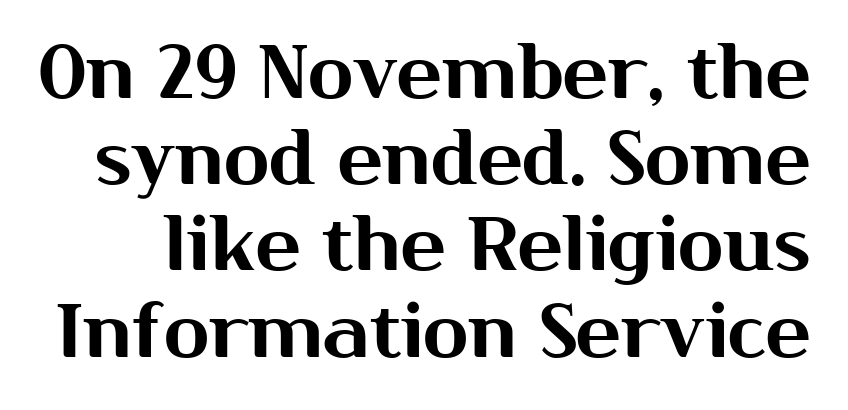
Q: Is the text italic (slanted)? A: No, it is upright.
Q: Is the typeface a serif or a sans-serif typeface? A: Sans-serif.
Q: Is the text underlined? A: No.
Q: Is the spacing between letters normal or unusually wide? A: Normal.
Q: Is the spacing between lines tight, normal or loose? A: Tight.
Q: Width (condensed, normal, or wide)? A: Normal.
Q: Stroke contrast? A: Medium.
Q: x-height? A: Medium.
Q: Monospaced? A: No.
